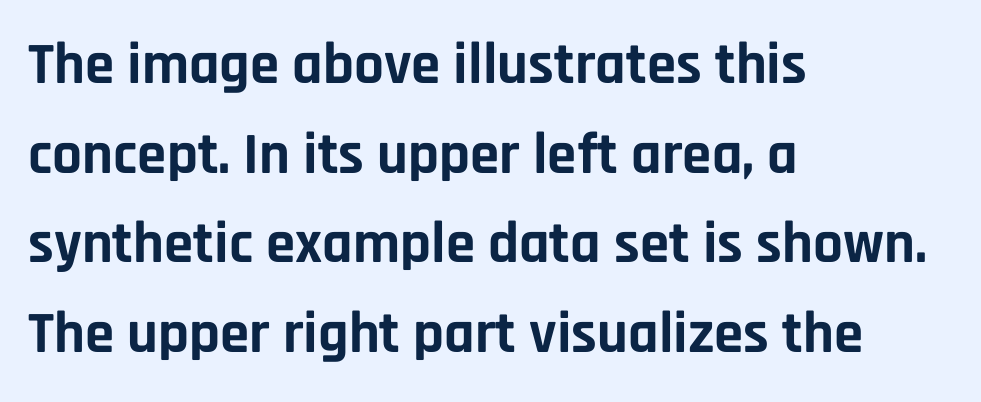
{"serif": "no", "italic": "no", "bold": "yes", "weight": "bold", "width": "normal", "stroke_contrast": "low", "x_height": "large", "monospaced": "no", "underline": "no", "align": "left", "line_spacing": "normal", "line_spacing_ratio": 1.52, "letter_spacing": "normal", "letter_spacing_em": 0.0, "glyph_px": 59}
